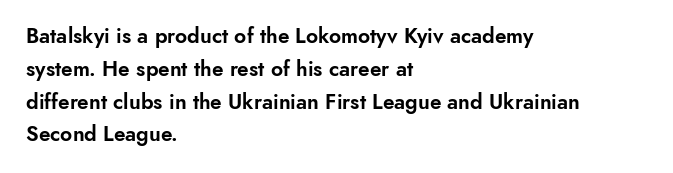
Whoever set this chose a conventional vertical rhythm. Quick note: not italic, upright. Only glyphs here, with clear space below each row. The horizontal fit of the characters is conventional and even. Notice how the passage keeps a crisp vertical edge on the left only.
